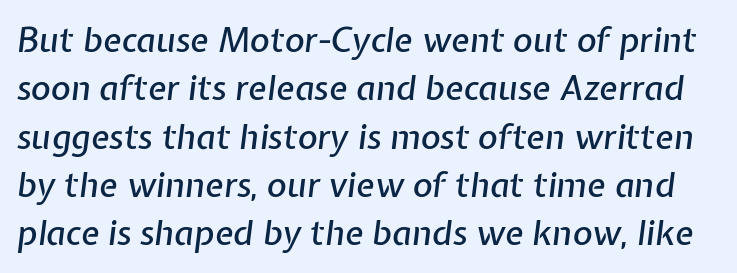
The glyphs are unaccompanied by any horizontal stroke below them. Standard letterfit; no display-style spreading of the glyphs. There's an unmistakable incline to the writing here. This block has exactly the height ordinary leading produces. Character widths vary here, with narrow letters taking less room than wide ones.
